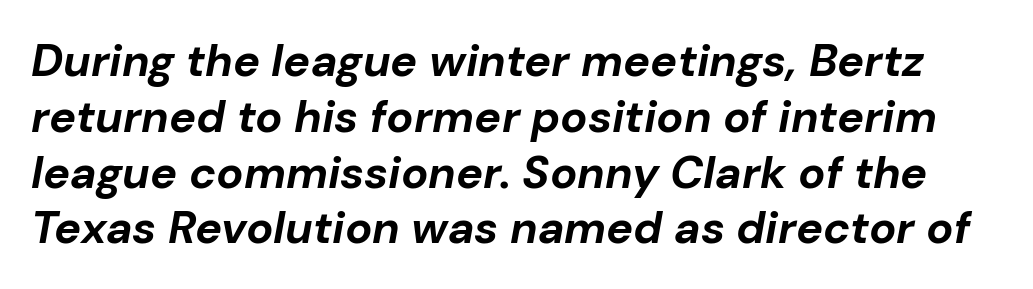
The image shows 45 px bold type, italic (leaning right); set line spacing 1.24x, normal letter spacing, not underlined; low stroke contrast and a medium x-height.
